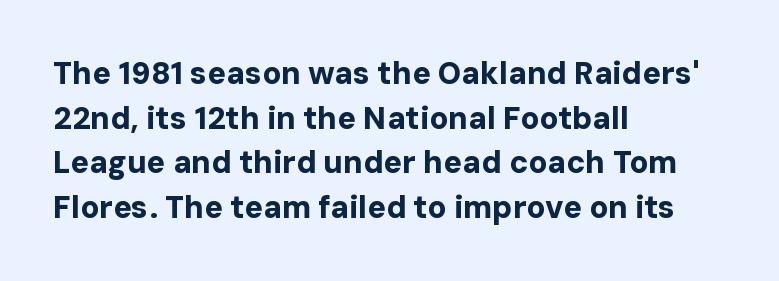
The glyphs are unaccompanied by any horizontal stroke below them. You could call the tracking neutral — neither tight nor loose. Stroke thickness is high; the sample reads as a true bold. Italic? Not at all — the glyphs are vertical. The face used here is proportionally spaced, like ordinary book or web type.
